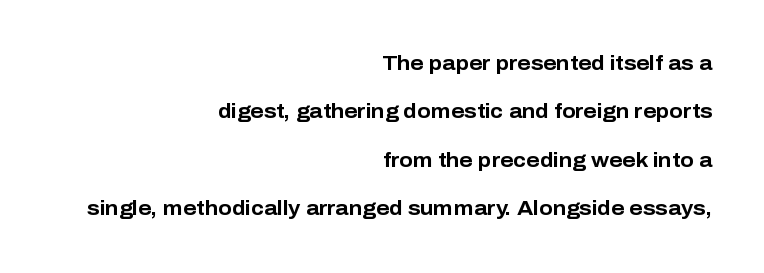
The image shows 20 px bold type, upright; set right-aligned, loose line spacing (2.42x), normal letter spacing, not underlined.
